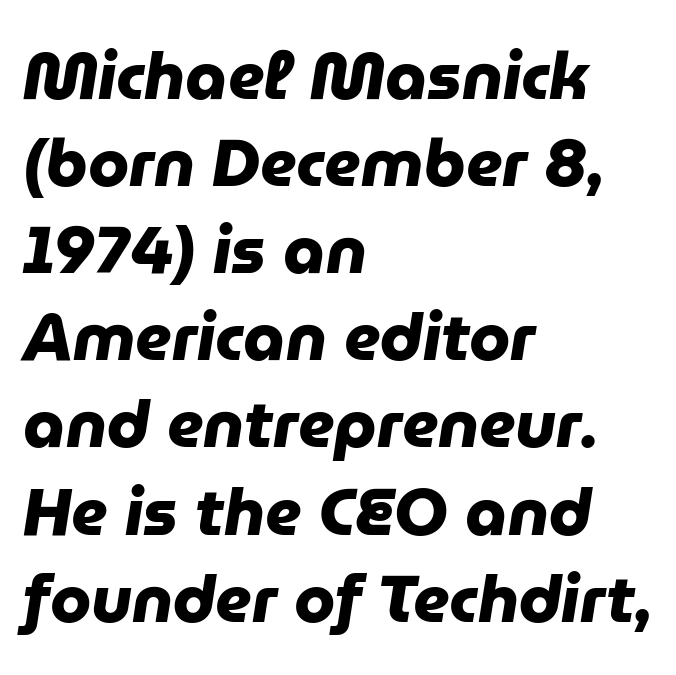
Q: Is the text bold? A: Yes.
Q: Is the typeface a serif or a sans-serif typeface? A: Sans-serif.
Q: Is the text underlined? A: No.
Q: How is the paragraph aligned? A: Left-aligned.
Q: Is the spacing between letters normal or unusually wide? A: Normal.
Q: Is the spacing between lines tight, normal or loose? A: Normal.
Q: Width (condensed, normal, or wide)? A: Normal.
Q: Stroke contrast? A: Low.
Q: x-height? A: Medium.
Q: Monospaced? A: No.
